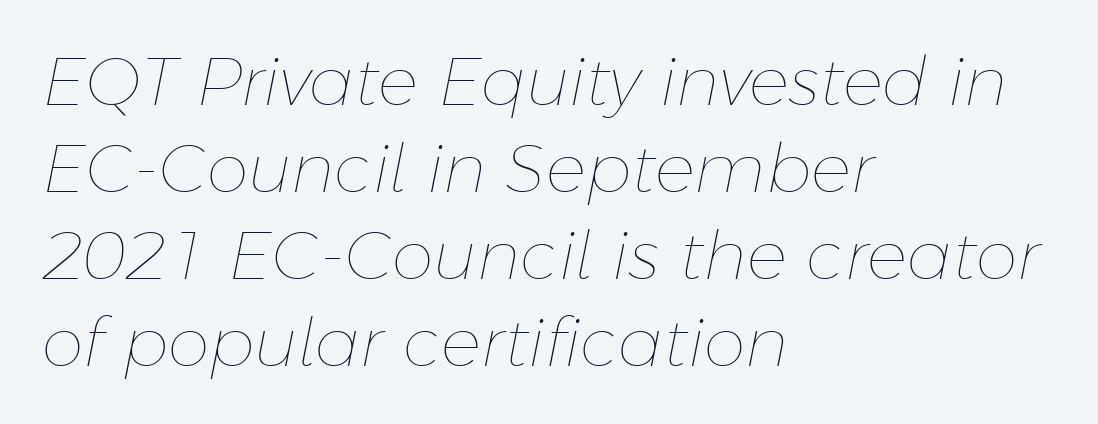
{"italic": "yes", "lean": "right", "slant_degrees": 11, "bold": "no", "weight": "thin", "width": "normal", "stroke_contrast": "low", "x_height": "medium", "monospaced": "no", "underline": "no", "align": "left", "line_spacing": "normal", "line_spacing_ratio": 1.3, "letter_spacing": "normal", "letter_spacing_em": 0.0, "glyph_px": 67}
